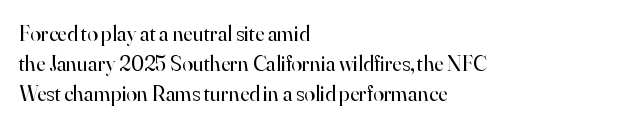
The image shows 22 px text type, upright; set left-aligned, normal line spacing (1.36x), normal letter spacing, not underlined.
